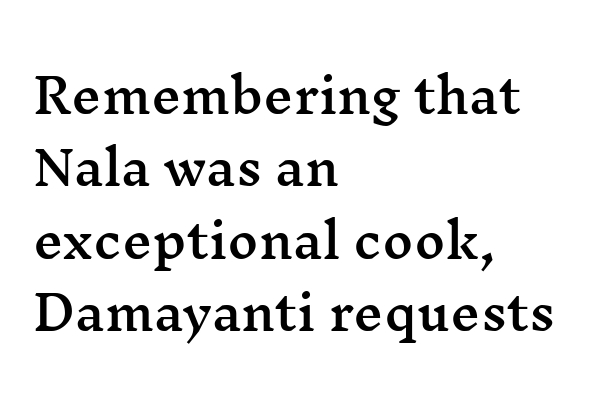
The passage is arranged the way most books set body copy — flush left. Check where the strokes stop: tiny serifs finish them off. Each row of text sits above clean, open space. Do the letters lean? They stand straight.
